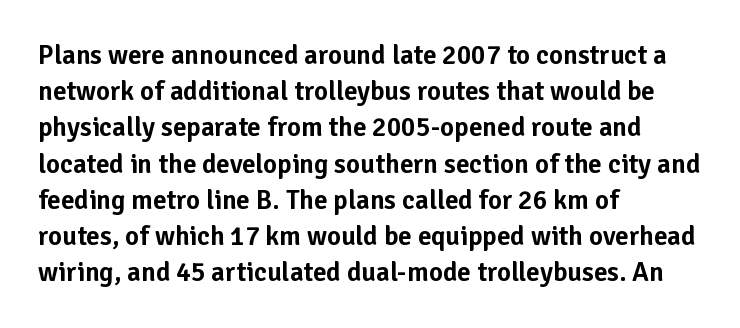
{"italic": "no", "underline": "no", "align": "left", "line_spacing": "normal", "line_spacing_ratio": 1.34, "letter_spacing": "normal", "letter_spacing_em": 0.0, "glyph_px": 27}
